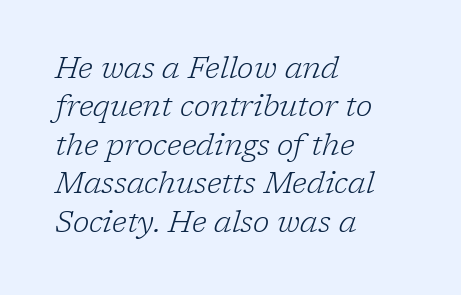
The lines are quadded left. Compared with typical paragraphs, the rows here are spaced about the same. Check under the words: just untouched page. A light-to-regular cut is what we see here. Note the varied advance widths — an 'i' is clearly narrower than an 'm'. Words appear dense and cohesive because spacing is normal.
